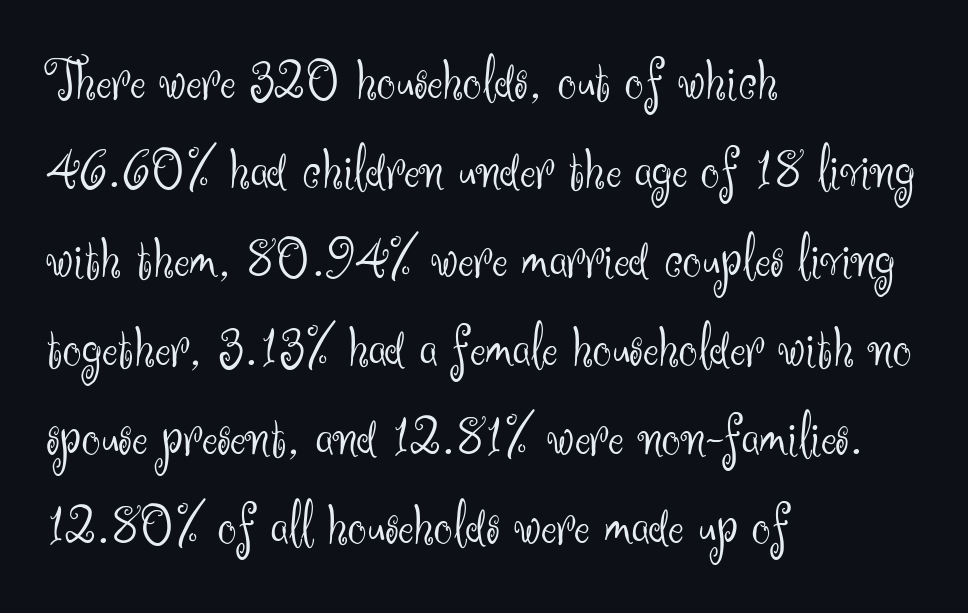
The image shows 59 px light sans-serif type, upright; set left-aligned, normal line spacing (1.51x), normal letter spacing, not underlined; medium stroke contrast and a small x-height.
